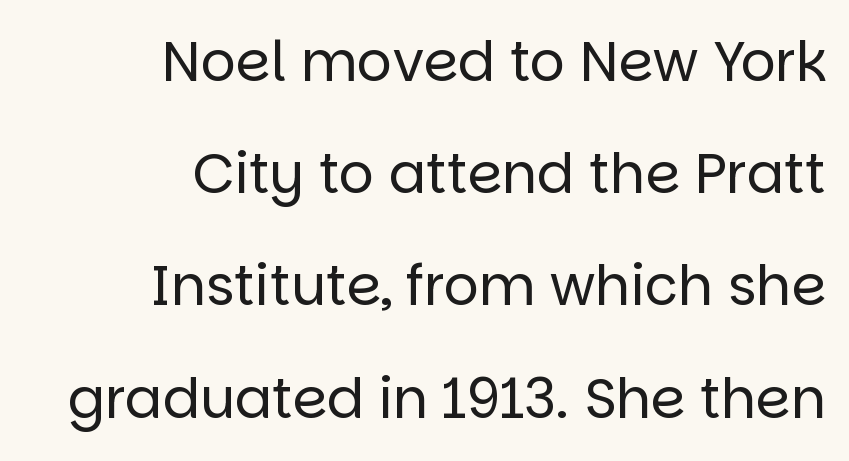
Counters stay open thanks to moderate or lighter strokes. This sample uses plain, unmodified letter spacing. Whoever set this chose breathing room over compactness in the vertical rhythm. The typesetter chose a ragged-left arrangement here. Words float on clear page, feet unadorned. Proportional: the letters do not fall into vertical columns.
